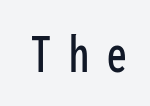
Does the lettering tilt? It doesn't — this is upright. Decoration check: the copy has no underline. Note the uniform advance width — an 'i' takes as much space as an 'm'. The line texture is sparse and dotted thanks to wide tracking.
